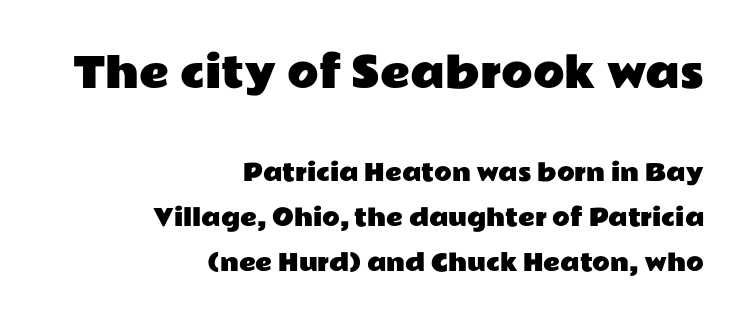
{"serif": "no", "italic": "no", "width": "wide", "stroke_contrast": "low", "x_height": "medium", "monospaced": "no", "underline": "no", "align": "right", "line_spacing": "loose", "line_spacing_ratio": 1.97, "letter_spacing": "normal", "letter_spacing_em": 0.0, "larger_block": "first", "size_ratio": 1.78, "glyph_px": 41}
